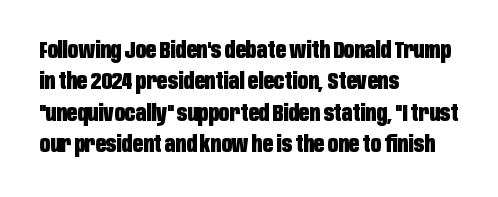
The image shows 23 px bold type, upright; set left-aligned, normal line spacing (1.36x), normal letter spacing, not underlined.
